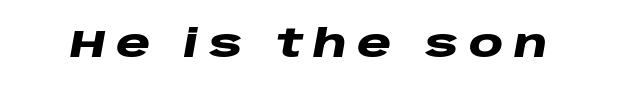
The image shows 39 px heavy, wide type, italic (leaning right); set unusually wide letter spacing (+0.26 em), not underlined; low stroke contrast and a large x-height.
